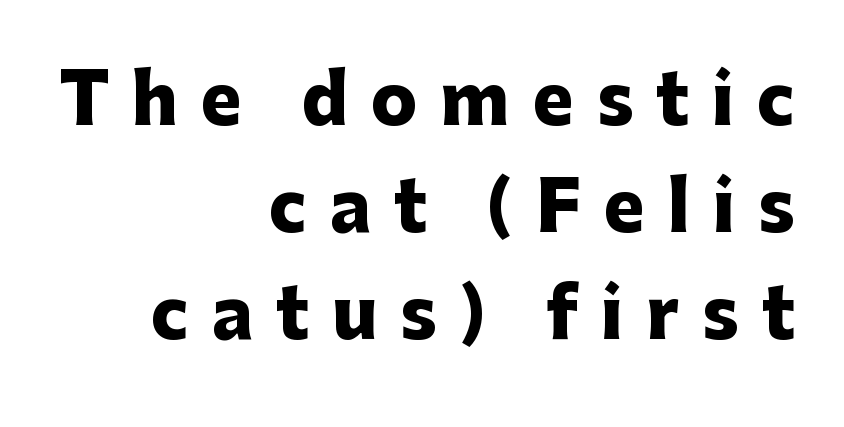
Q: Is the text bold? A: Yes.
Q: Is the text italic (slanted)? A: No, it is upright.
Q: Is the typeface a serif or a sans-serif typeface? A: Sans-serif.
Q: Is the text underlined? A: No.
Q: How is the paragraph aligned? A: Right-aligned.
Q: Is the spacing between letters normal or unusually wide? A: Unusually wide.
Q: Is the spacing between lines tight, normal or loose? A: Normal.
Q: Width (condensed, normal, or wide)? A: Normal.
Q: Stroke contrast? A: Low.
Q: x-height? A: Medium.
Q: Monospaced? A: No.
